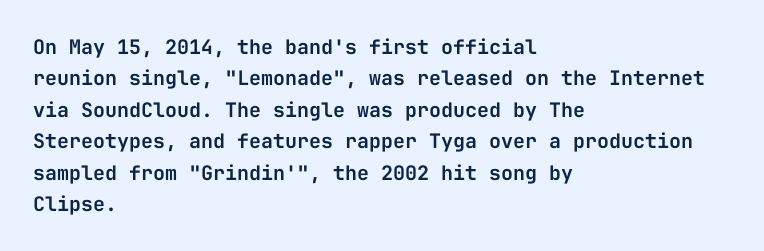
Compared with a centered layout, this one pins lines to the left instead. The space beneath each line is pristine and unruled. The passage shown stacks its lines at a standard gap. Do the letters lean? They stand straight. Spacing between characters is what you'd get straight out of the box.
